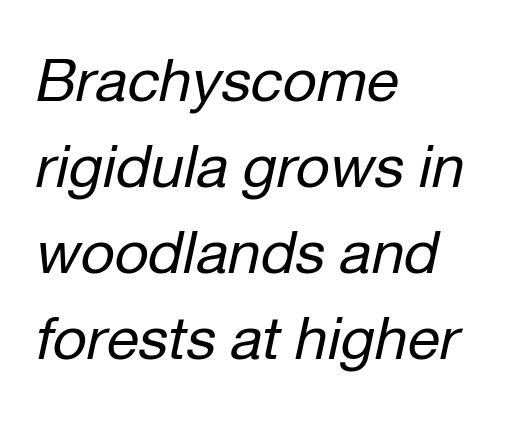
{"italic": "yes", "lean": "right", "slant_degrees": 12, "bold": "no", "weight": "regular", "width": "normal", "stroke_contrast": "low", "x_height": "medium", "monospaced": "no", "underline": "no", "align": "left", "line_spacing": "normal", "line_spacing_ratio": 1.46, "letter_spacing": "normal", "letter_spacing_em": 0.0, "glyph_px": 59}
